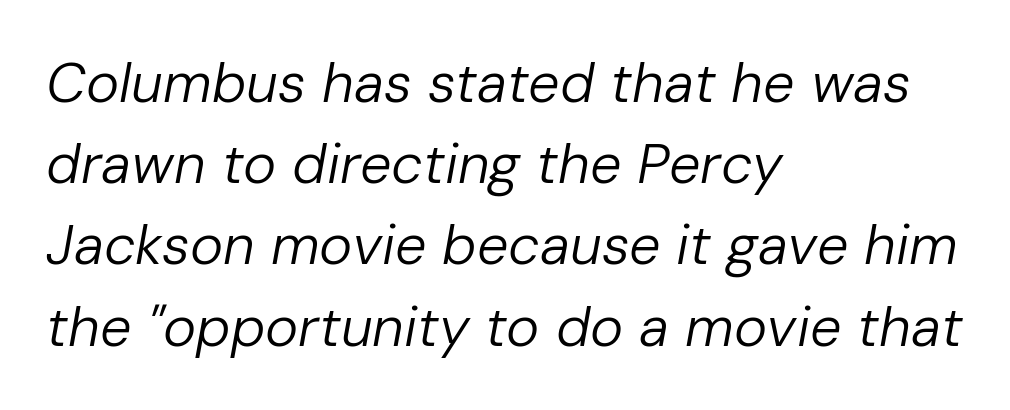
The image shows 56 px regular-weight type, italic (leaning right); set left-aligned, normal line spacing (1.45x), normal letter spacing, not underlined; low stroke contrast and a medium x-height.
